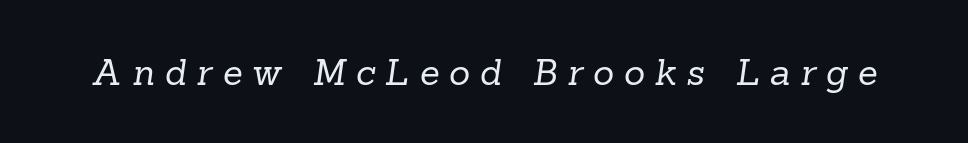
Q: Is the text bold? A: No.
Q: Is the typeface a serif or a sans-serif typeface? A: Serif.
Q: Is the text underlined? A: No.
Q: Is the spacing between letters normal or unusually wide? A: Unusually wide.
Q: Width (condensed, normal, or wide)? A: Normal.
Q: Stroke contrast? A: Low.
Q: x-height? A: Medium.
Q: Monospaced? A: No.
